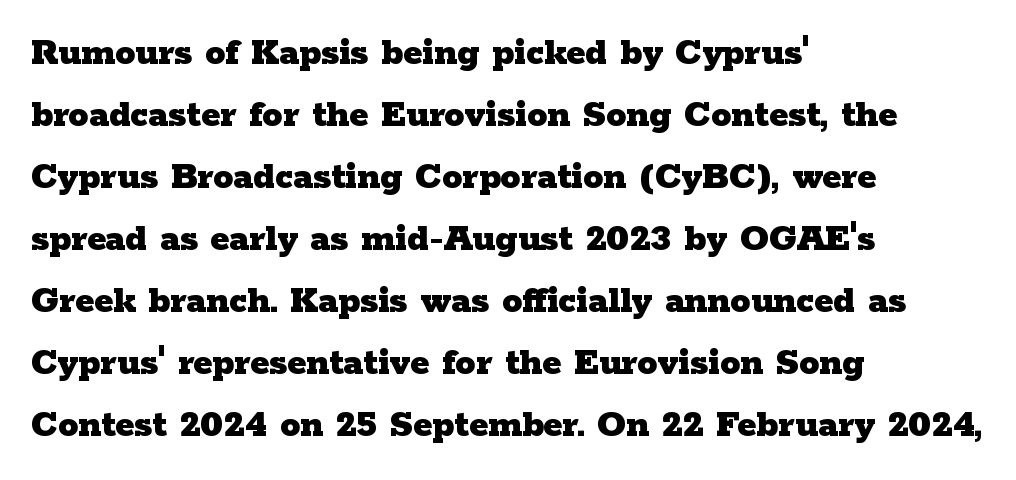
Left-aligned paragraph, ragged on the right. The strokes are fattened all the way to bold. A typesetter would call this proportional, since set widths differ per character. This is roman type, the default non-slanted kind. Evenly set lines give the paragraph a standard silhouette. The string is rendered with underlining switched off.
